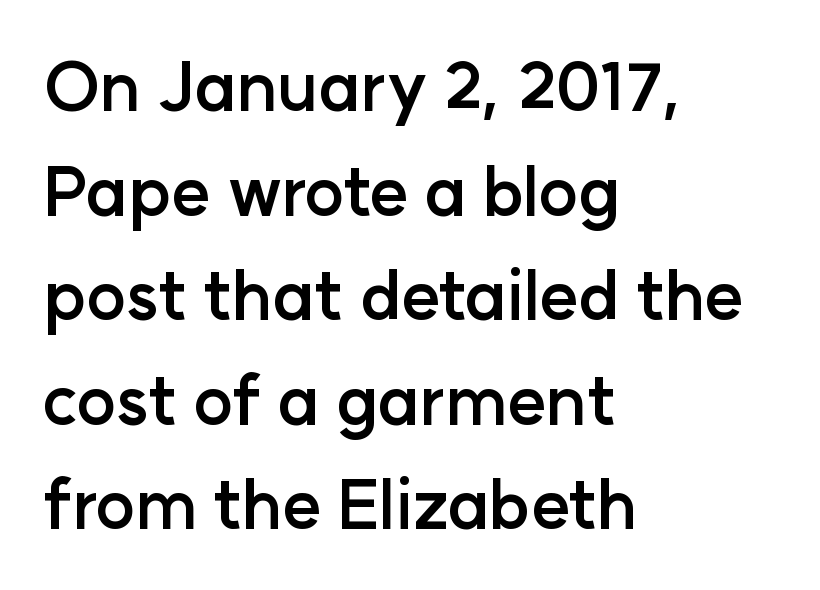
{"serif": "no", "italic": "no", "bold": "yes", "weight": "semibold", "width": "normal", "stroke_contrast": "low", "x_height": "medium", "monospaced": "no", "underline": "no", "align": "left", "line_spacing": "normal", "line_spacing_ratio": 1.56, "letter_spacing": "normal", "letter_spacing_em": 0.0, "glyph_px": 67}
